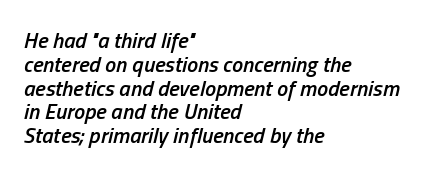
Caption: multi-line text, flush left, ragged right. Glyph-to-glyph distance matches everyday printed text. Quick note: underline off. Summary of vertical rhythm: compact, with narrow interline spacing. The typesetting leans somewhat heavy: a semibold.
